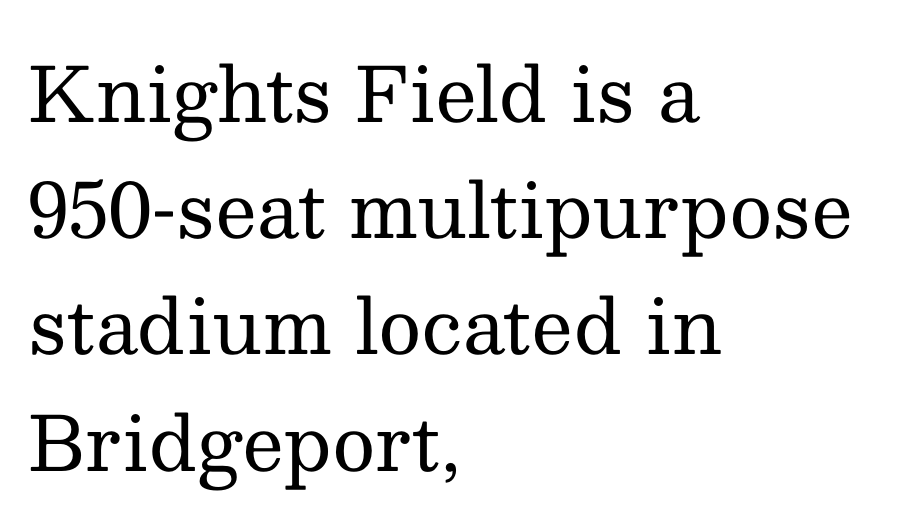
The image shows 75 px regular-weight serif type, upright; set left-aligned, normal line spacing (1.55x), normal letter spacing, not underlined; medium stroke contrast and a medium x-height.
